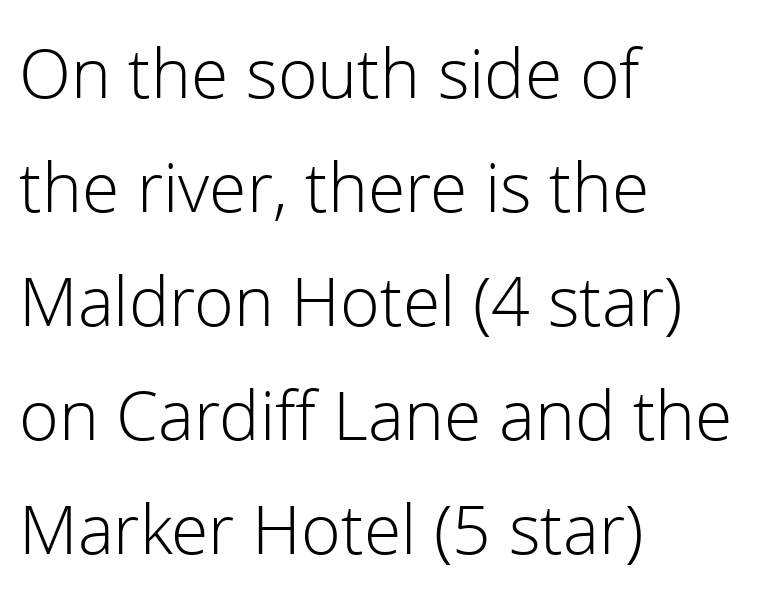
{"serif": "no", "italic": "no", "bold": "no", "weight": "light", "width": "normal", "stroke_contrast": "low", "x_height": "medium", "monospaced": "no", "underline": "no", "align": "left", "line_spacing": "normal", "line_spacing_ratio": 1.56, "letter_spacing": "normal", "letter_spacing_em": 0.0, "glyph_px": 73}
